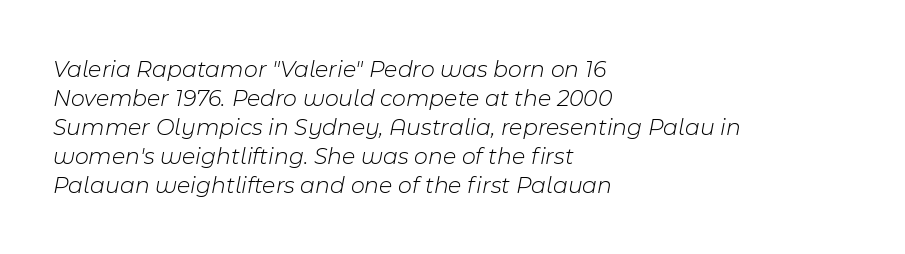
The image shows 24 px text type, italic (leaning right); set left-aligned, line spacing 1.21x, normal letter spacing, not underlined.
